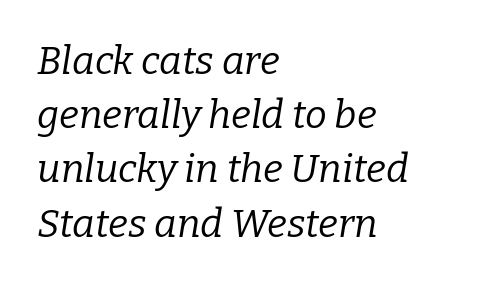
{"serif": "yes", "italic": "yes", "lean": "right", "slant_degrees": 9, "bold": "no", "weight": "regular", "width": "normal", "stroke_contrast": "low", "x_height": "medium", "monospaced": "no", "underline": "no", "align": "left", "line_spacing": "normal", "line_spacing_ratio": 1.39, "letter_spacing": "normal", "letter_spacing_em": 0.0, "glyph_px": 39}
